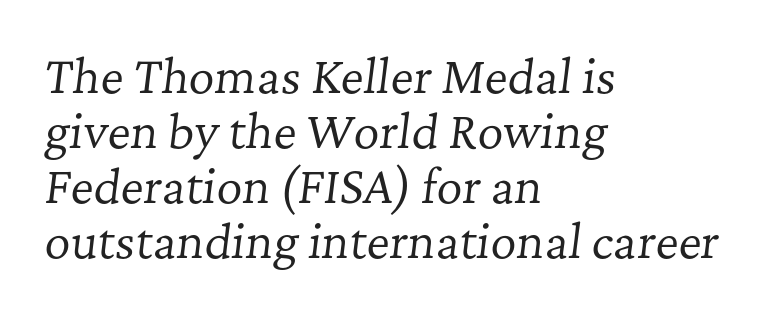
Q: Is the text bold? A: No.
Q: Is the text italic (slanted)? A: Yes, it leans right by about 7 degrees.
Q: Is the typeface a serif or a sans-serif typeface? A: Serif.
Q: Is the text underlined? A: No.
Q: How is the paragraph aligned? A: Left-aligned.
Q: Is the spacing between letters normal or unusually wide? A: Normal.
Q: Width (condensed, normal, or wide)? A: Normal.
Q: Stroke contrast? A: Low.
Q: x-height? A: Medium.
Q: Monospaced? A: No.
